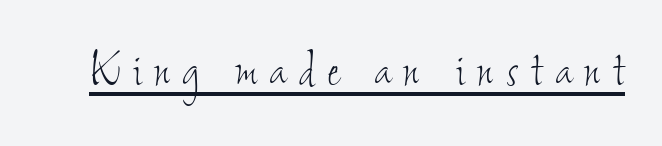
{"bold": "no", "weight": "thin", "width": "condensed", "stroke_contrast": "low", "x_height": "small", "monospaced": "no", "underline": "yes", "letter_spacing": "wide", "letter_spacing_em": 0.23, "glyph_px": 57}
